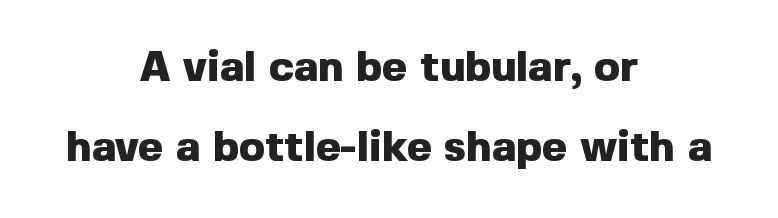
Q: Is the text bold? A: Yes.
Q: Is the text italic (slanted)? A: No, it is upright.
Q: Is the typeface a serif or a sans-serif typeface? A: Sans-serif.
Q: Is the text underlined? A: No.
Q: How is the paragraph aligned? A: Centered.
Q: Is the spacing between letters normal or unusually wide? A: Normal.
Q: Width (condensed, normal, or wide)? A: Normal.
Q: x-height? A: Medium.
Q: Monospaced? A: No.
